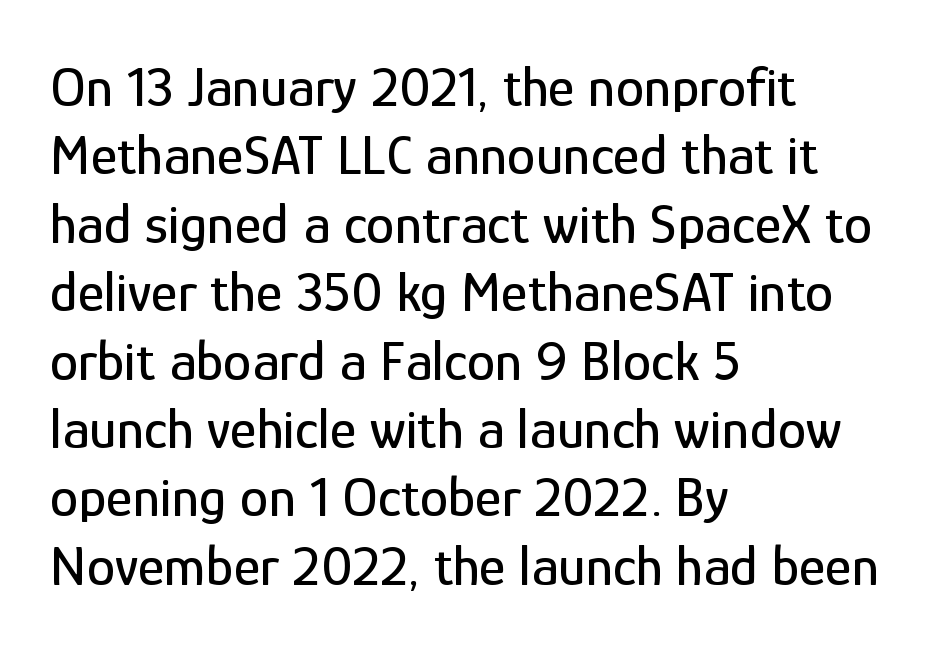
{"serif": "no", "italic": "no", "width": "condensed", "stroke_contrast": "low", "x_height": "medium", "monospaced": "no", "underline": "no", "align": "left", "line_spacing_ratio": 1.2, "letter_spacing": "normal", "letter_spacing_em": 0.0, "glyph_px": 57}
